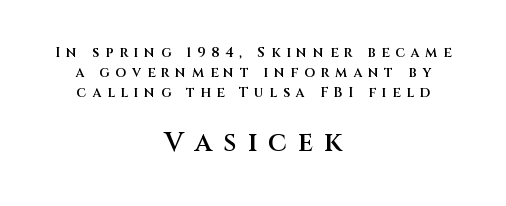
The image shows 27 px text type, upright; set centered, normal line spacing (1.42x), unusually wide letter spacing (+0.41 em), not underlined; the second (bottom) block is 1.93x larger.
